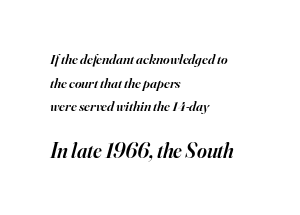
Q: Is the text bold? A: Semi-bold.
Q: Is the text italic (slanted)? A: Yes, it leans right by about 16 degrees.
Q: Is the text underlined? A: No.
Q: How is the paragraph aligned? A: Left-aligned.
Q: Is the spacing between letters normal or unusually wide? A: Normal.
Q: Is the spacing between lines tight, normal or loose? A: Normal.
Q: Which block of text is set in a larger size, the first (top) or the second (bottom)? A: The second (bottom) one.
